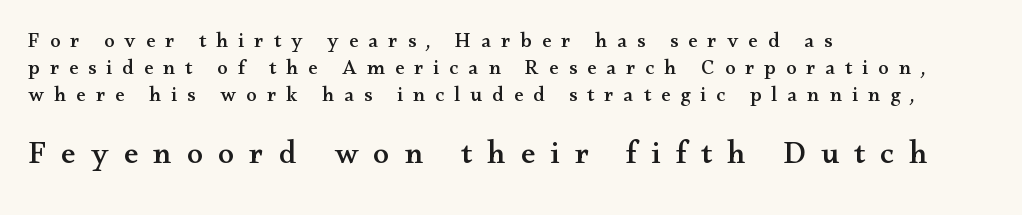
The image shows 32 px wide serif type, upright; set left-aligned, normal line spacing (1.29x), unusually wide letter spacing (+0.48 em), not underlined; the second (bottom) block is 1.52x larger; medium stroke contrast and a small x-height.
